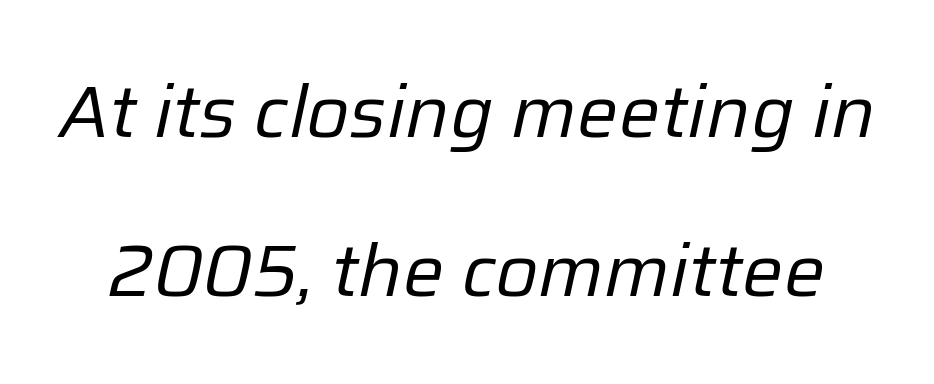
Q: Is the text bold? A: No.
Q: Is the text italic (slanted)? A: Yes, it leans right by about 12 degrees.
Q: Is the text underlined? A: No.
Q: Is the spacing between letters normal or unusually wide? A: Normal.
Q: Is the spacing between lines tight, normal or loose? A: Loose.
Q: Width (condensed, normal, or wide)? A: Normal.
Q: Stroke contrast? A: Low.
Q: x-height? A: Medium.
Q: Monospaced? A: No.
